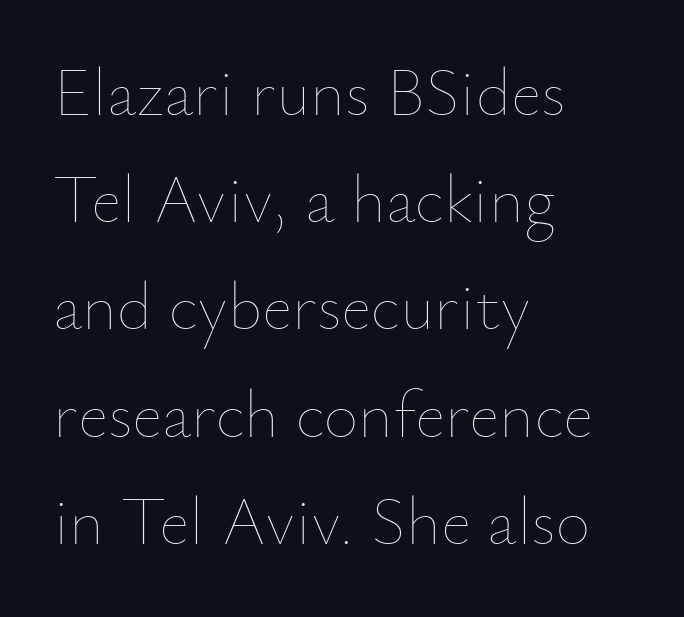
Q: Is the text bold? A: No.
Q: Is the text italic (slanted)? A: No, it is upright.
Q: Is the text underlined? A: No.
Q: How is the paragraph aligned? A: Left-aligned.
Q: Is the spacing between letters normal or unusually wide? A: Normal.
Q: Is the spacing between lines tight, normal or loose? A: Normal.
Q: Width (condensed, normal, or wide)? A: Normal.
Q: Stroke contrast? A: Low.
Q: x-height? A: Small.
Q: Monospaced? A: No.
